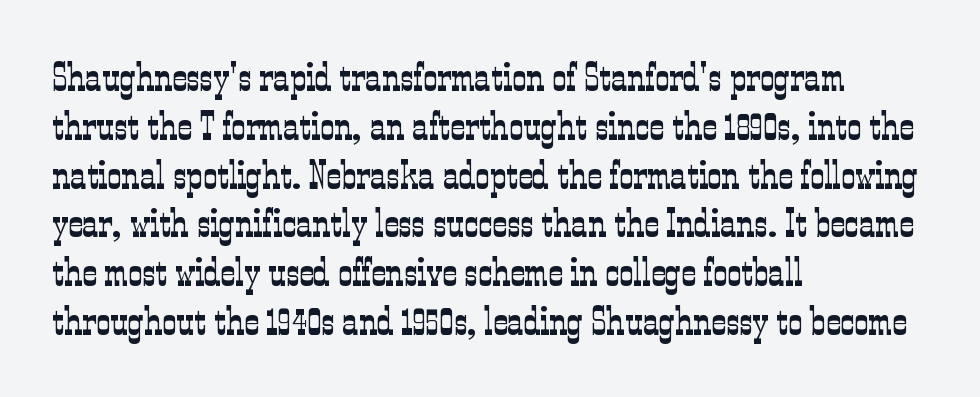
Q: Is the text bold? A: No.
Q: Is the text italic (slanted)? A: No, it is upright.
Q: Is the typeface a serif or a sans-serif typeface? A: Serif.
Q: Is the text underlined? A: No.
Q: How is the paragraph aligned? A: Left-aligned.
Q: Is the spacing between letters normal or unusually wide? A: Normal.
Q: Width (condensed, normal, or wide)? A: Condensed.
Q: Stroke contrast? A: Low.
Q: x-height? A: Medium.
Q: Monospaced? A: No.
